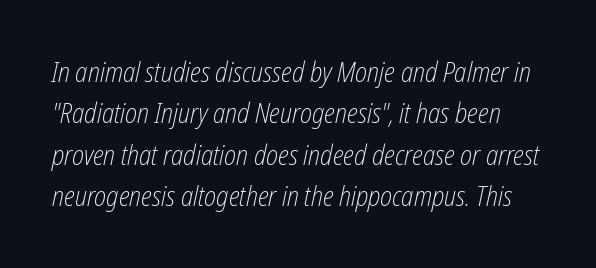
The image shows 28 px light, condensed type, italic (leaning right); set normal line spacing (1.48x), normal letter spacing, not underlined; low stroke contrast and a medium x-height.
